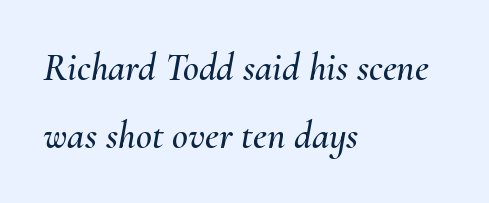
Does the copy run flush right? No — it runs flush left. A typesetter would mark this as italic. The passage shown is typed in a proportional face where columns would drift. Nobody touched the tracking dial on this one. The gap between lines stays unmarked.
